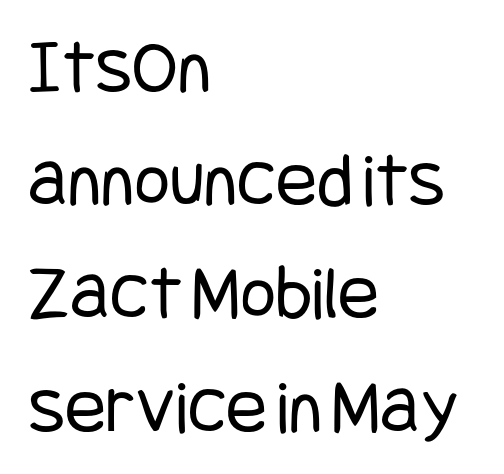
Only glyphs here, with clear space below each row. Nobody touched the tracking dial on this one. The text block is weighted toward the left margin, trailing off unevenly rightward. Stroke mass is kept to a normal reading level or below. You can tell it's not italic because the verticals are truly vertical. Evenly set lines give the paragraph a standard silhouette.
